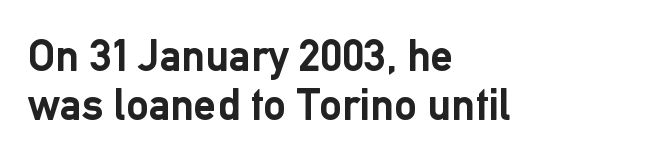
Note the varied advance widths — an 'i' is clearly narrower than an 'm'. Check where the strokes stop: nothing finishes them off — pure sans. Strokes here are thick enough to call this a true bold. Reading down the block, your eye returns to a fixed left position each line. Look at the tracking — it's just the regular setting, nothing added.
